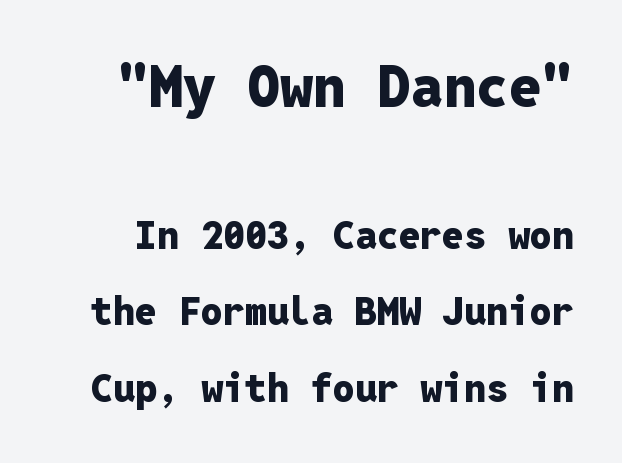
Q: Is the text bold? A: Yes.
Q: Is the text italic (slanted)? A: No, it is upright.
Q: Is the typeface a serif or a sans-serif typeface? A: Sans-serif.
Q: Is the text underlined? A: No.
Q: Is the spacing between letters normal or unusually wide? A: Normal.
Q: Is the spacing between lines tight, normal or loose? A: Loose.
Q: Which block of text is set in a larger size, the first (top) or the second (bottom)? A: The first (top) one.
Q: Width (condensed, normal, or wide)? A: Normal.
Q: Stroke contrast? A: Low.
Q: x-height? A: Medium.
Q: Monospaced? A: Yes.
